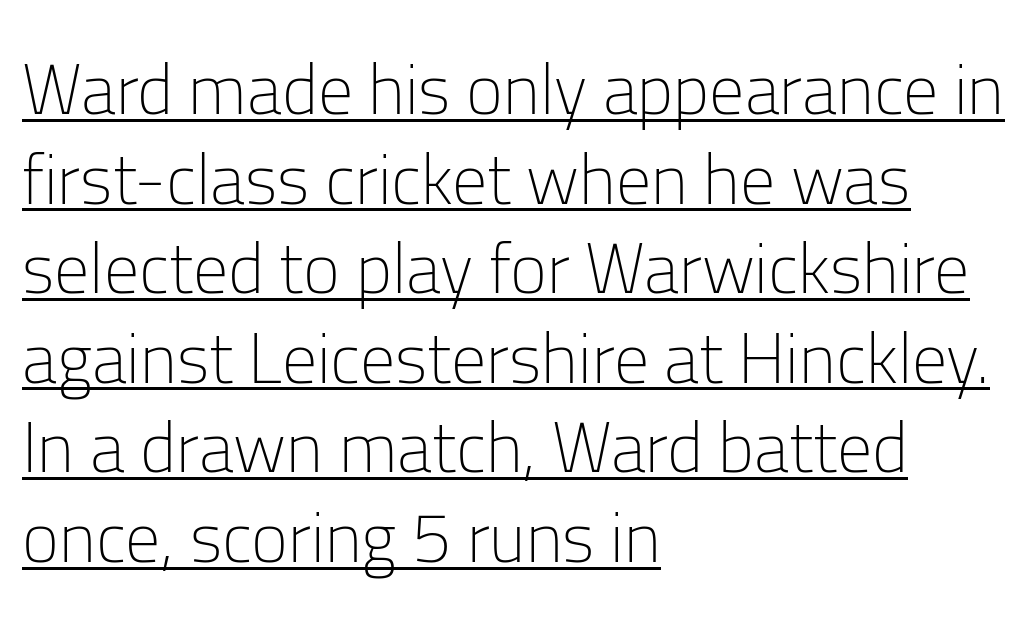
The image shows 70 px light sans-serif type, upright; set left-aligned, normal line spacing (1.28x), normal letter spacing, underlined; low stroke contrast and a medium x-height.
